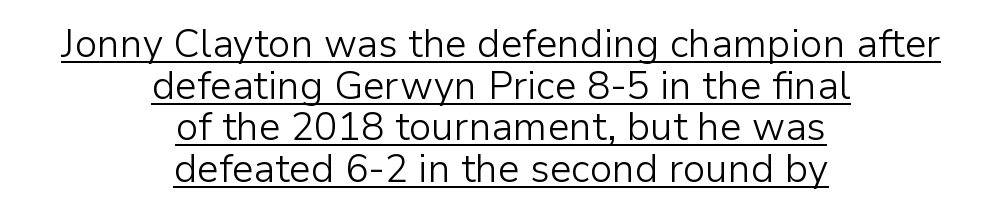
Q: Is the text bold? A: No.
Q: Is the text italic (slanted)? A: No, it is upright.
Q: Is the typeface a serif or a sans-serif typeface? A: Sans-serif.
Q: Is the text underlined? A: Yes.
Q: How is the paragraph aligned? A: Centered.
Q: Is the spacing between letters normal or unusually wide? A: Normal.
Q: Is the spacing between lines tight, normal or loose? A: Tight.
Q: Width (condensed, normal, or wide)? A: Normal.
Q: Stroke contrast? A: Low.
Q: x-height? A: Medium.
Q: Monospaced? A: No.
